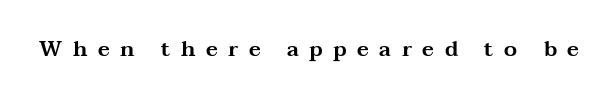
The image shows 21 px text type, upright; set unusually wide letter spacing (+0.5 em), not underlined.
